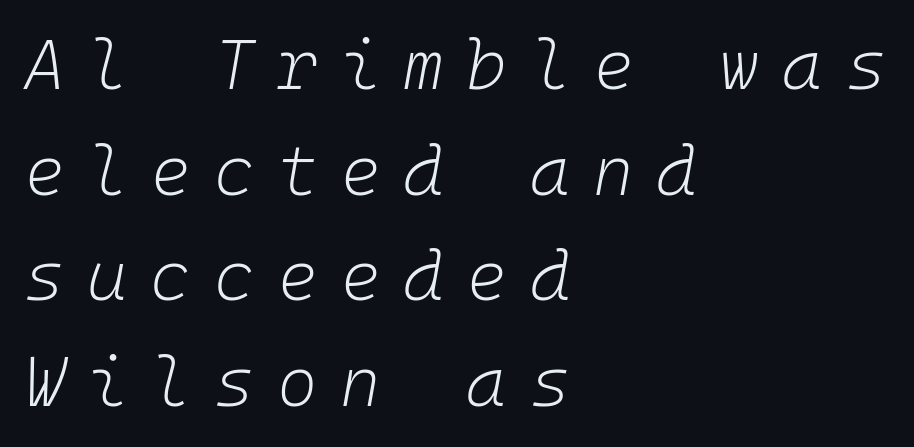
Q: Is the text bold? A: No.
Q: Is the text italic (slanted)? A: Yes, it leans right by about 10 degrees.
Q: Is the text underlined? A: No.
Q: How is the paragraph aligned? A: Left-aligned.
Q: Is the spacing between letters normal or unusually wide? A: Unusually wide.
Q: Is the spacing between lines tight, normal or loose? A: Normal.
Q: Width (condensed, normal, or wide)? A: Normal.
Q: Stroke contrast? A: Low.
Q: x-height? A: Medium.
Q: Monospaced? A: Yes.
